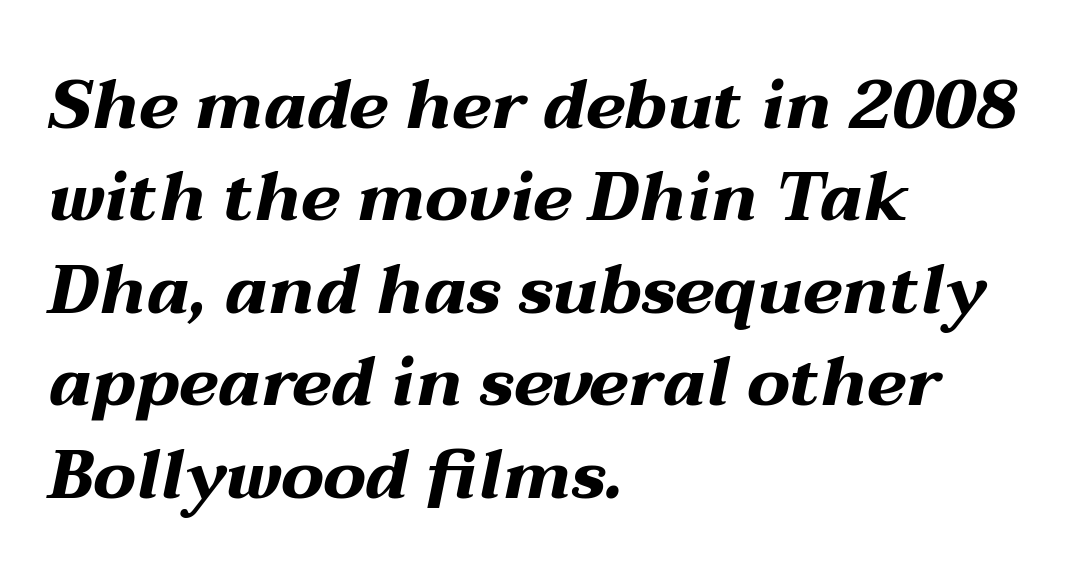
Line starts are locked; line ends wander. Check under the words: just untouched page. You could not count columns in this text — the font is proportionally spaced. Summary of vertical rhythm: regular, with standard interline spacing. Each glyph is drawn with heavy, bold strokes. Tracking here is standard; glyphs follow each other at the usual distance.
